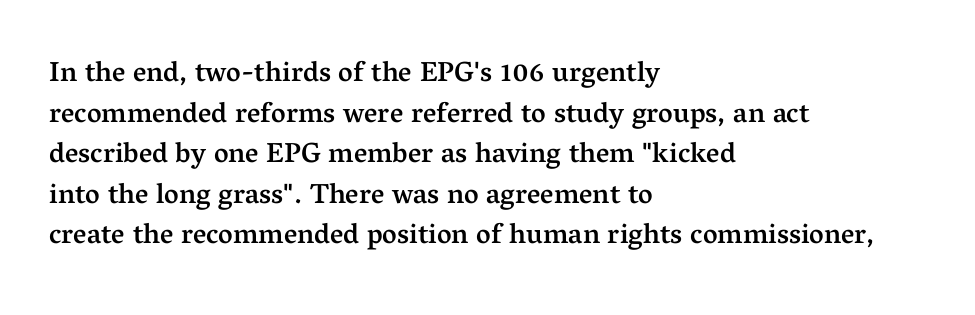
{"serif": "yes", "italic": "no", "bold": "semi", "weight": "semibold", "width": "normal", "stroke_contrast": "medium", "x_height": "medium", "monospaced": "no", "underline": "no", "align": "left", "line_spacing": "normal", "line_spacing_ratio": 1.45, "letter_spacing": "normal", "letter_spacing_em": 0.0, "glyph_px": 28}
